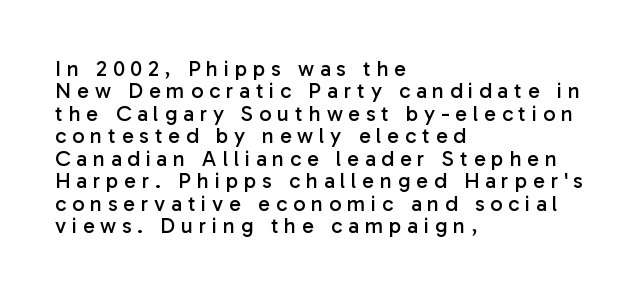
The image shows 22 px text type, upright; set left-aligned, tight line spacing (1.02x), unusually wide letter spacing (+0.26 em), not underlined.
